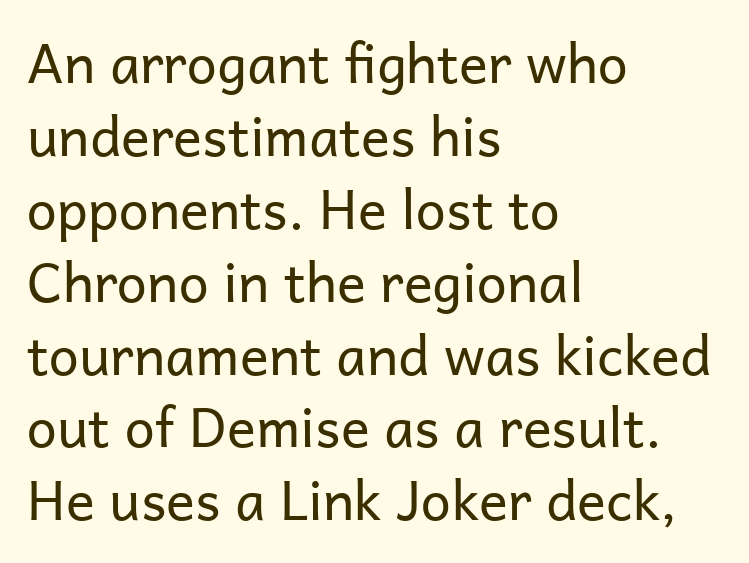
The lettering stays uniformly vertical, giving the passage a roman look. Horizontal bands of white between lines are of average thickness. Alignment: flush left. Spacing verdict: proportional, widths tailored to each character. Is the type heavy? It reads as light-to-regular instead.
